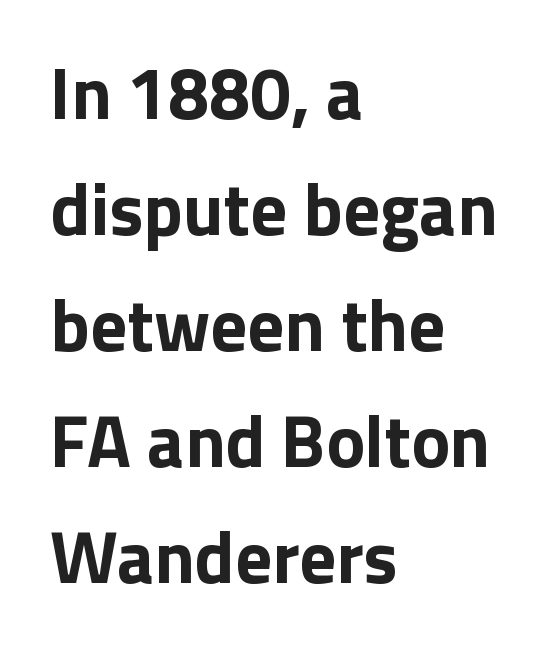
When letters stand straight like this, we call the style roman or upright. Strokes here are thick enough to call this a true bold. Line starts are locked; line ends wander. Whoever set this chose a conventional vertical rhythm. How are the letters spaced? Ordinarily, with no added tracking.
